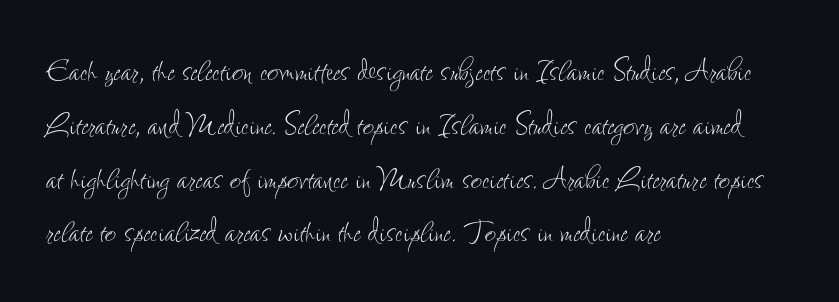
Q: Is the text bold? A: No.
Q: Is the text italic (slanted)? A: Yes.
Q: Is the text underlined? A: No.
Q: How is the paragraph aligned? A: Left-aligned.
Q: Is the spacing between letters normal or unusually wide? A: Normal.
Q: Is the spacing between lines tight, normal or loose? A: Normal.
Q: Width (condensed, normal, or wide)? A: Condensed.
Q: Stroke contrast? A: Low.
Q: x-height? A: Small.
Q: Monospaced? A: No.
